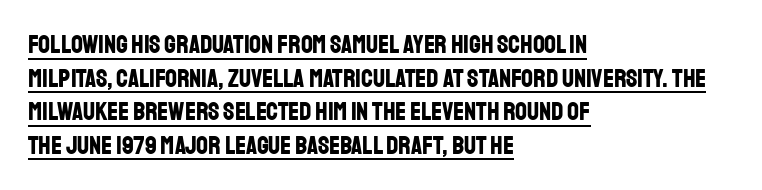
Q: Is the text bold? A: Yes.
Q: Is the text italic (slanted)? A: No, it is upright.
Q: Is the text underlined? A: Yes.
Q: How is the paragraph aligned? A: Left-aligned.
Q: Is the spacing between letters normal or unusually wide? A: Normal.
Q: Is the spacing between lines tight, normal or loose? A: Normal.
